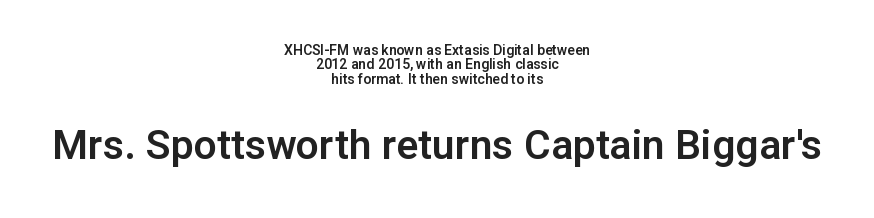
The image shows 41 px sans-serif type, upright; set centered, tight line spacing (1.03x), normal letter spacing, not underlined; the second (bottom) block is 2.93x larger; low stroke contrast and a medium x-height.
